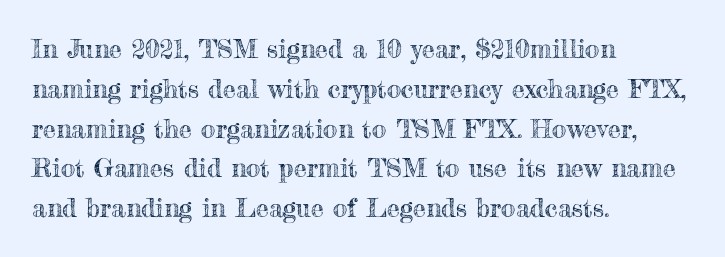
{"italic": "no", "underline": "no", "align": "left", "line_spacing": "normal", "line_spacing_ratio": 1.53, "letter_spacing": "normal", "letter_spacing_em": 0.0, "glyph_px": 26}
